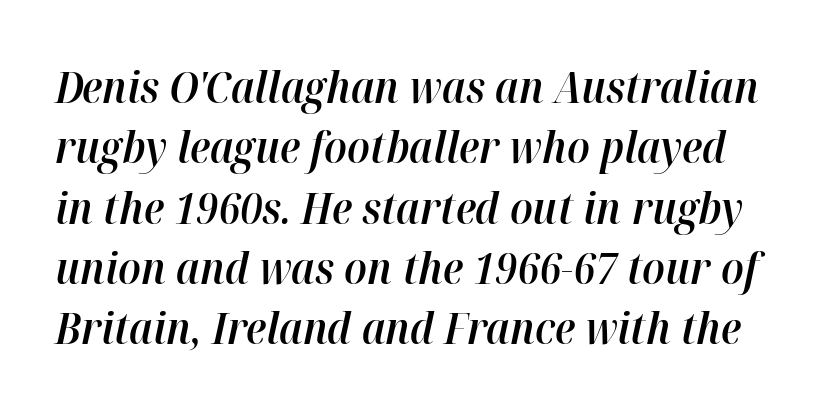
The letters advance in unequal steps, a hallmark of proportional type. The vertical gap from one line to the next is medium. This sample uses plain, unmodified letter spacing. Letters rest on an invisible, unmarked baseline.
